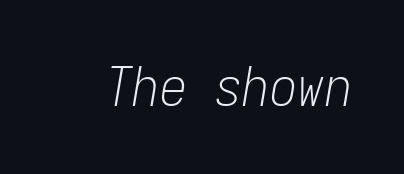
Q: Is the text bold? A: No.
Q: Is the text italic (slanted)? A: Yes, it leans right by about 9 degrees.
Q: Is the text underlined? A: No.
Q: Is the spacing between letters normal or unusually wide? A: Normal.
Q: Width (condensed, normal, or wide)? A: Condensed.
Q: Stroke contrast? A: Low.
Q: x-height? A: Medium.
Q: Monospaced? A: Yes.
